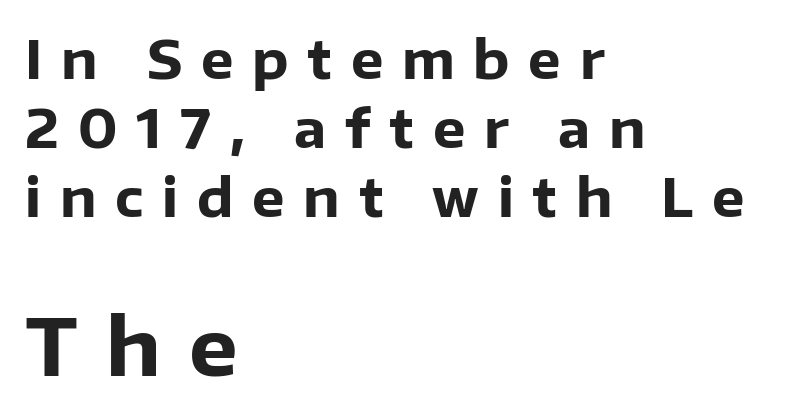
The image shows 78 px heavy sans-serif type, upright; set left-aligned, normal line spacing (1.33x), unusually wide letter spacing (+0.36 em), not underlined; the second (bottom) block is 1.5x larger; low stroke contrast and a medium x-height.
